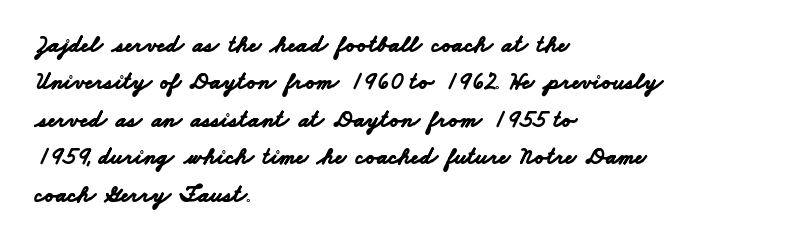
Q: Is the text bold? A: Yes.
Q: Is the text underlined? A: No.
Q: How is the paragraph aligned? A: Left-aligned.
Q: Is the spacing between letters normal or unusually wide? A: Normal.
Q: Is the spacing between lines tight, normal or loose? A: Normal.
